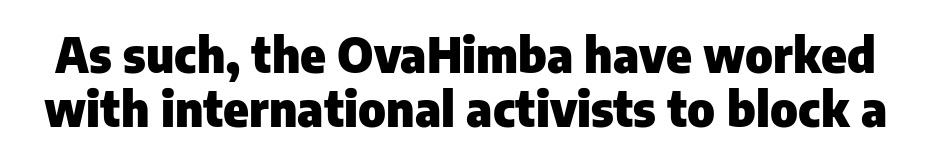
{"serif": "no", "italic": "no", "bold": "yes", "weight": "heavy", "width": "normal", "stroke_contrast": "low", "x_height": "medium", "monospaced": "no", "underline": "no", "line_spacing": "tight", "line_spacing_ratio": 1.13, "letter_spacing": "normal", "letter_spacing_em": 0.0, "glyph_px": 48}
